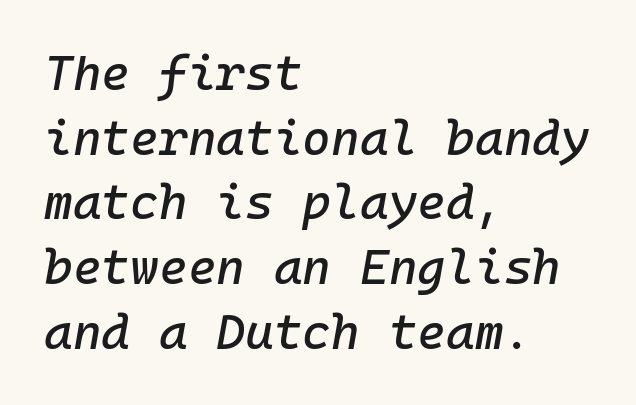
This sample has the even, mechanical cadence of fixed-width lettering. The passage is arranged the way most books set body copy — flush left. Line spacing here is normal. The line texture is even and compact thanks to regular tracking.
